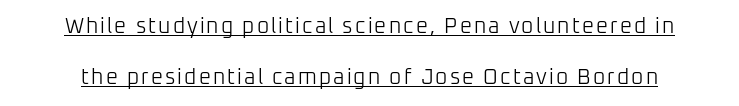
The letters stand upright; this is a roman face. Caption: lettering with a line underneath. No extra ink here — the face is not bold. Summary of vertical rhythm: relaxed, with wide interline spacing.
